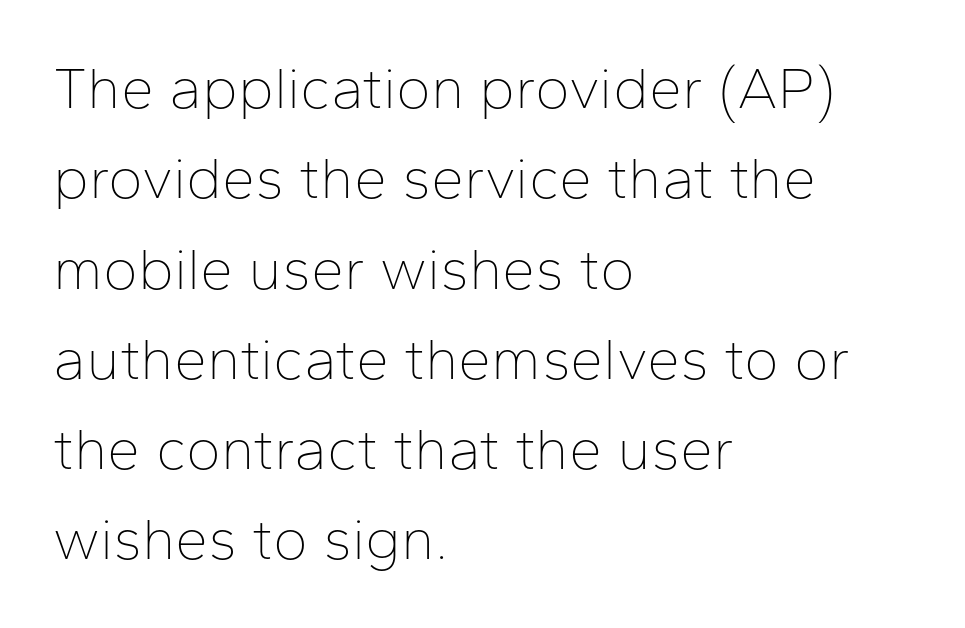
Reading down the column, the eye jumps a familiar distance to each next line. The face used here is proportionally spaced, like ordinary book or web type. No chunkiness to these letters — they're not bold. Designer's note — italics off, roman on.
